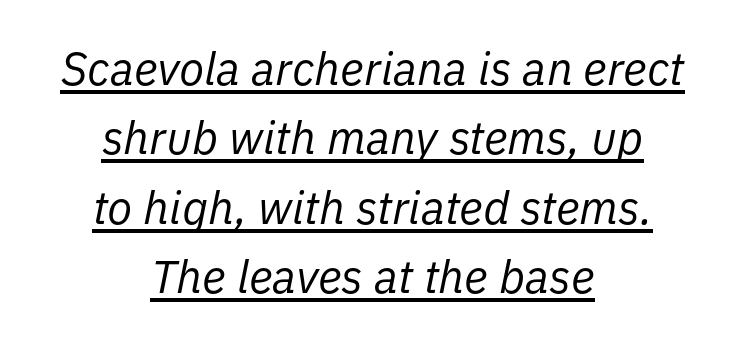
The image shows 46 px regular-weight type, italic (leaning right); set centered, normal line spacing (1.51x), normal letter spacing, underlined; low stroke contrast and a medium x-height.
